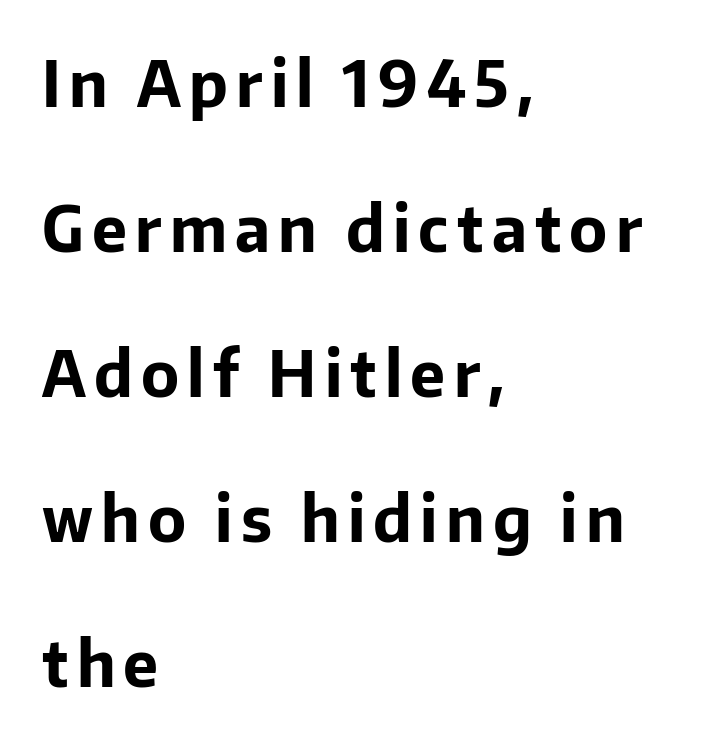
{"serif": "no", "italic": "no", "bold": "yes", "weight": "bold", "width": "normal", "stroke_contrast": "low", "x_height": "medium", "monospaced": "no", "underline": "no", "align": "left", "line_spacing": "loose", "line_spacing_ratio": 2.3, "glyph_px": 63}
